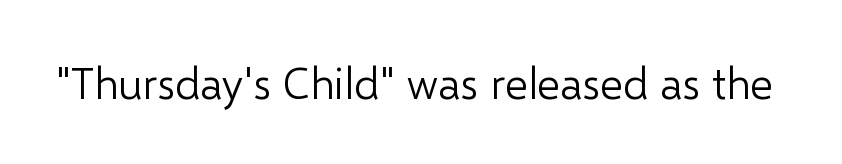
Q: Is the text bold? A: No.
Q: Is the text italic (slanted)? A: No, it is upright.
Q: Is the typeface a serif or a sans-serif typeface? A: Sans-serif.
Q: Is the text underlined? A: No.
Q: Is the spacing between letters normal or unusually wide? A: Normal.
Q: Width (condensed, normal, or wide)? A: Normal.
Q: Stroke contrast? A: Low.
Q: x-height? A: Medium.
Q: Monospaced? A: No.
